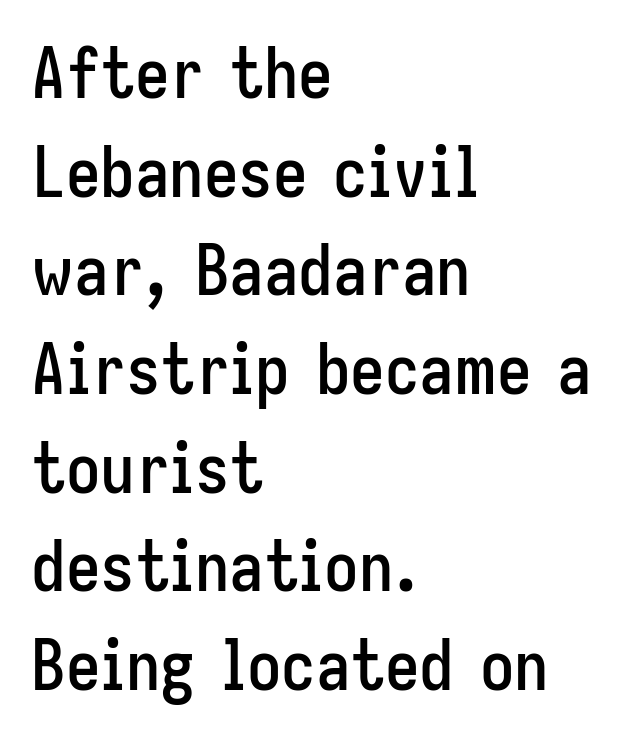
Tracking value appears to be zero — textbook default spacing. Serifs: no, the terminals of the letterforms are clean. Caption: multi-line text, flush left, ragged right. Ascenders rise straight up at ninety degrees.
